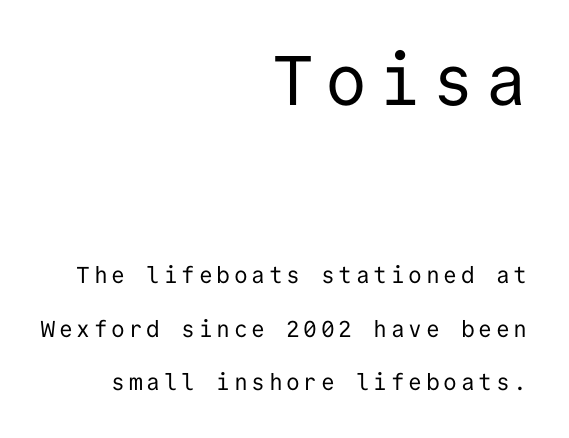
Q: Is the text bold? A: No.
Q: Is the text italic (slanted)? A: No, it is upright.
Q: Is the typeface a serif or a sans-serif typeface? A: Sans-serif.
Q: Is the text underlined? A: No.
Q: How is the paragraph aligned? A: Right-aligned.
Q: Is the spacing between lines tight, normal or loose? A: Loose.
Q: Which block of text is set in a larger size, the first (top) or the second (bottom)? A: The first (top) one.
Q: Width (condensed, normal, or wide)? A: Normal.
Q: Stroke contrast? A: Low.
Q: x-height? A: Medium.
Q: Monospaced? A: Yes.
